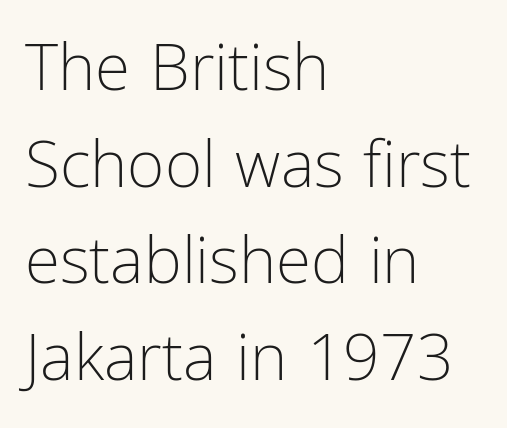
The image shows 64 px light, condensed sans-serif type, upright; set left-aligned, normal line spacing (1.51x), normal letter spacing, not underlined; low stroke contrast and a medium x-height.
